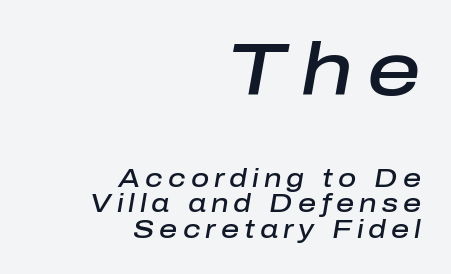
{"italic": "yes", "lean": "right", "slant_degrees": 10, "bold": "semi", "weight": "semibold", "width": "normal", "stroke_contrast": "low", "x_height": "medium", "monospaced": "no", "underline": "no", "align": "right", "line_spacing": "tight", "line_spacing_ratio": 1.02, "letter_spacing": "wide", "letter_spacing_em": 0.2, "larger_block": "first", "size_ratio": 2.96, "glyph_px": 74}
